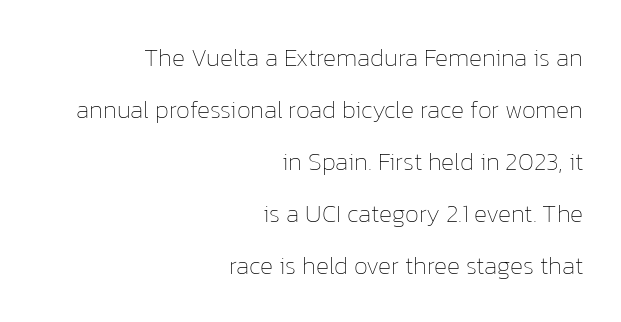
The image shows 25 px text type, upright; set right-aligned, loose line spacing (2.08x), normal letter spacing, not underlined.
